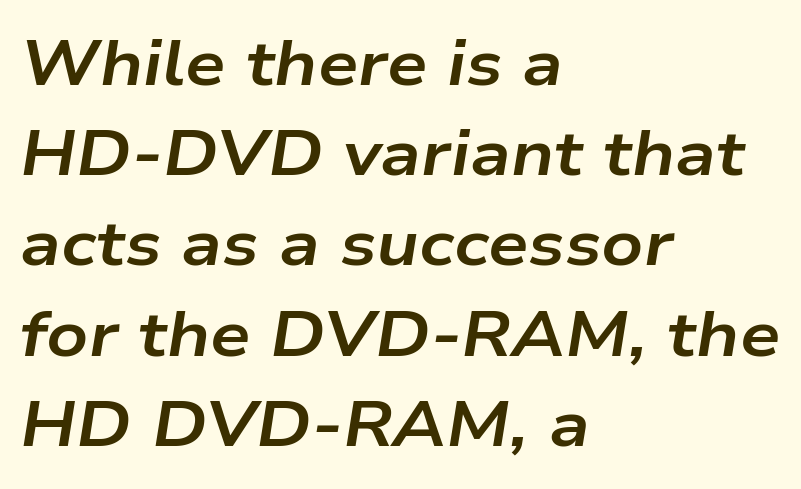
{"italic": "yes", "lean": "right", "slant_degrees": 9, "bold": "yes", "weight": "bold", "width": "wide", "stroke_contrast": "low", "x_height": "medium", "monospaced": "no", "underline": "no", "align": "left", "line_spacing": "normal", "line_spacing_ratio": 1.41, "letter_spacing": "normal", "letter_spacing_em": 0.0, "glyph_px": 64}
